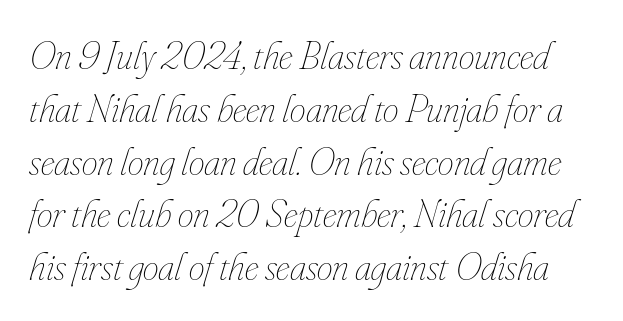
The foot of each line stays bare and open. Nothing unusual about the tracking: characters are spaced as the font intends. Yep, that's italic — everything's leaning. Do the characters align in a grid? No, the font is proportional.
